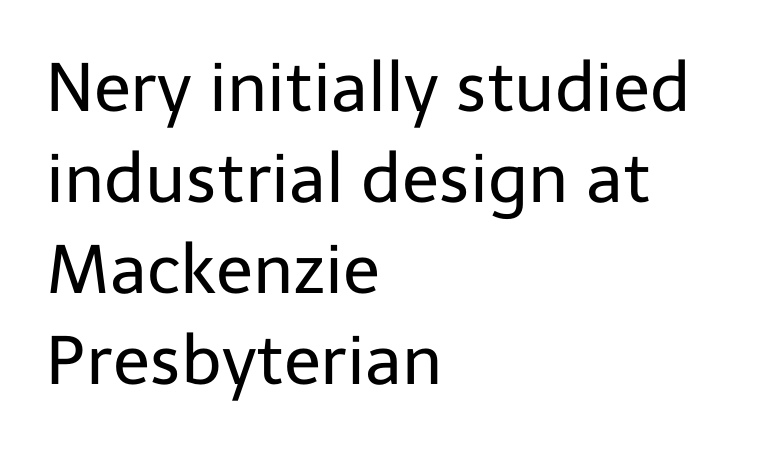
{"serif": "no", "italic": "no", "bold": "no", "weight": "regular", "width": "normal", "stroke_contrast": "low", "x_height": "medium", "monospaced": "no", "underline": "no", "align": "left", "line_spacing": "normal", "line_spacing_ratio": 1.34, "letter_spacing": "normal", "letter_spacing_em": 0.0, "glyph_px": 68}
